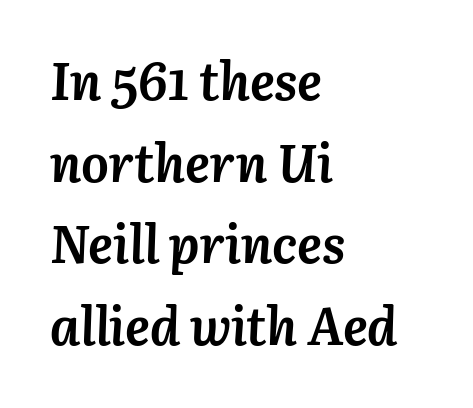
Q: Is the text bold? A: Yes.
Q: Is the text italic (slanted)? A: Yes, it leans right by about 3 degrees.
Q: Is the text underlined? A: No.
Q: How is the paragraph aligned? A: Left-aligned.
Q: Is the spacing between letters normal or unusually wide? A: Normal.
Q: Is the spacing between lines tight, normal or loose? A: Normal.
Q: Width (condensed, normal, or wide)? A: Normal.
Q: Stroke contrast? A: Medium.
Q: x-height? A: Medium.
Q: Monospaced? A: No.
